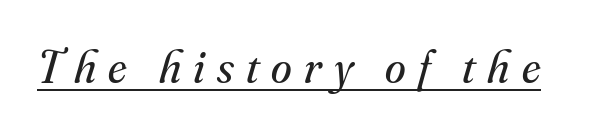
Q: Is the text bold? A: No.
Q: Is the text italic (slanted)? A: Yes, it leans right by about 16 degrees.
Q: Is the typeface a serif or a sans-serif typeface? A: Serif.
Q: Is the text underlined? A: Yes.
Q: Is the spacing between letters normal or unusually wide? A: Unusually wide.
Q: Width (condensed, normal, or wide)? A: Normal.
Q: Stroke contrast? A: Medium.
Q: x-height? A: Small.
Q: Monospaced? A: No.
